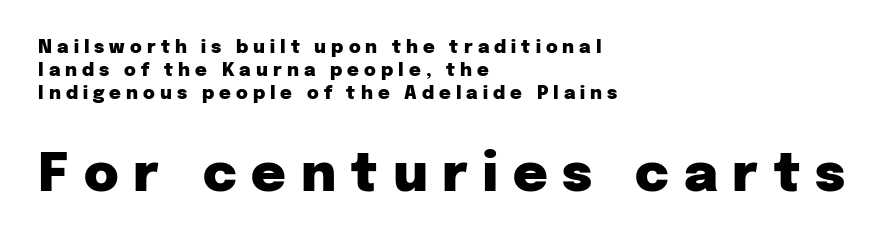
Q: Is the text bold? A: Yes.
Q: Is the text italic (slanted)? A: No, it is upright.
Q: Is the typeface a serif or a sans-serif typeface? A: Sans-serif.
Q: Is the text underlined? A: No.
Q: How is the paragraph aligned? A: Left-aligned.
Q: Is the spacing between letters normal or unusually wide? A: Unusually wide.
Q: Is the spacing between lines tight, normal or loose? A: Normal.
Q: Which block of text is set in a larger size, the first (top) or the second (bottom)? A: The second (bottom) one.
Q: Width (condensed, normal, or wide)? A: Normal.
Q: Stroke contrast? A: Low.
Q: x-height? A: Medium.
Q: Monospaced? A: No.
